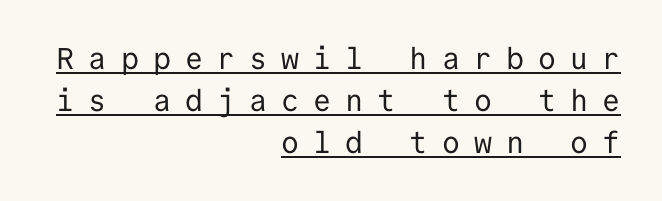
Is there much room between lines? A standard amount, neither cramped nor airy. Every stem runs plumb, perpendicular to the baseline. This sample uses a sans-serif face. The typeface has the unassuming heft of standard copy or less. Here the designer chose a console-style face with uniform glyph widths.
